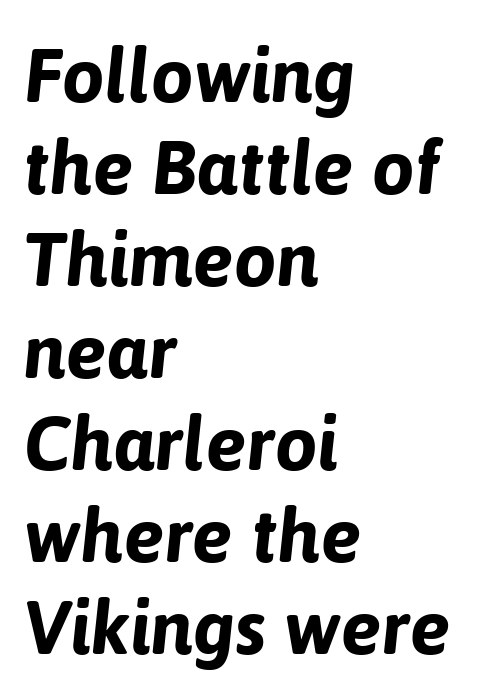
The image shows 76 px bold type, italic (leaning right); set left-aligned, line spacing 1.21x, normal letter spacing, not underlined; low stroke contrast and a medium x-height.
